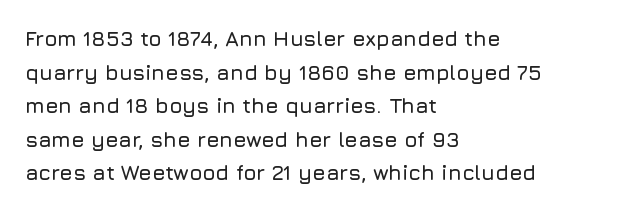
{"italic": "no", "underline": "no", "align": "left", "line_spacing": "normal", "line_spacing_ratio": 1.6, "letter_spacing": "normal", "letter_spacing_em": 0.0, "glyph_px": 21}
